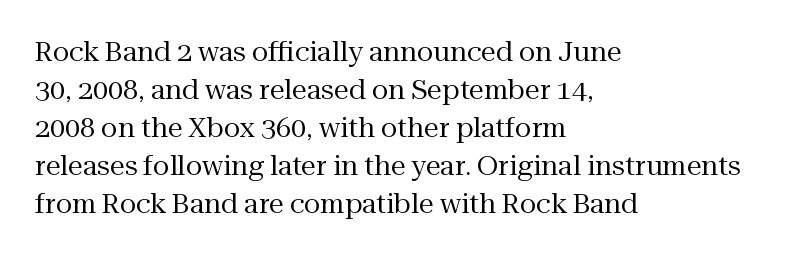
Q: Is the text bold? A: No.
Q: Is the text italic (slanted)? A: No, it is upright.
Q: Is the text underlined? A: No.
Q: How is the paragraph aligned? A: Left-aligned.
Q: Is the spacing between letters normal or unusually wide? A: Normal.
Q: Is the spacing between lines tight, normal or loose? A: Normal.
